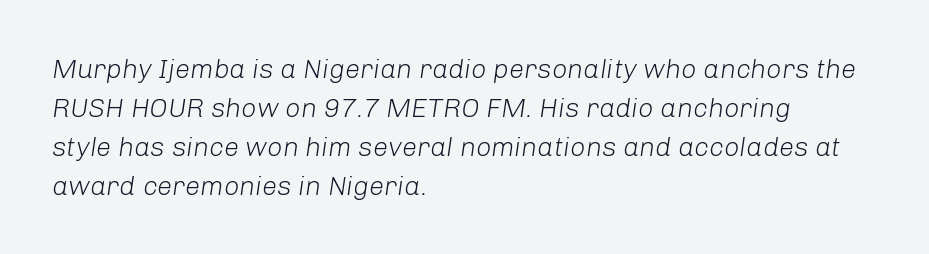
{"italic": "yes", "lean": "right", "slant_degrees": 8, "bold": "no", "underline": "no", "align": "left", "line_spacing": "normal", "line_spacing_ratio": 1.44, "letter_spacing": "normal", "letter_spacing_em": 0.0, "glyph_px": 27}
